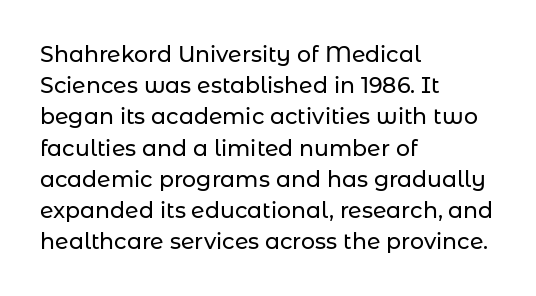
Q: Is the text italic (slanted)? A: No, it is upright.
Q: Is the text underlined? A: No.
Q: How is the paragraph aligned? A: Left-aligned.
Q: Is the spacing between letters normal or unusually wide? A: Normal.
Q: Is the spacing between lines tight, normal or loose? A: Normal.
